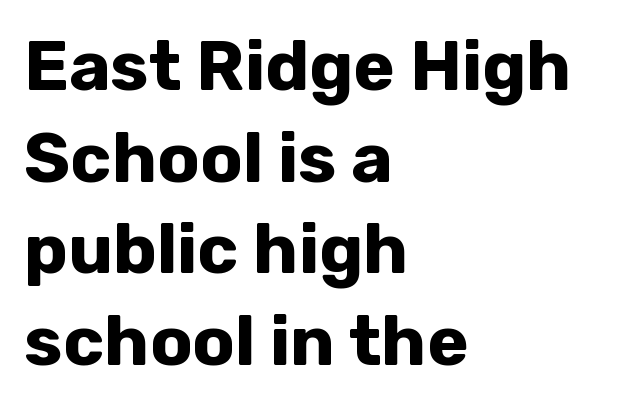
Q: Is the text bold? A: Yes.
Q: Is the text italic (slanted)? A: No, it is upright.
Q: Is the typeface a serif or a sans-serif typeface? A: Sans-serif.
Q: Is the text underlined? A: No.
Q: How is the paragraph aligned? A: Left-aligned.
Q: Is the spacing between letters normal or unusually wide? A: Normal.
Q: Is the spacing between lines tight, normal or loose? A: Normal.
Q: Width (condensed, normal, or wide)? A: Normal.
Q: Stroke contrast? A: Low.
Q: x-height? A: Medium.
Q: Monospaced? A: No.
